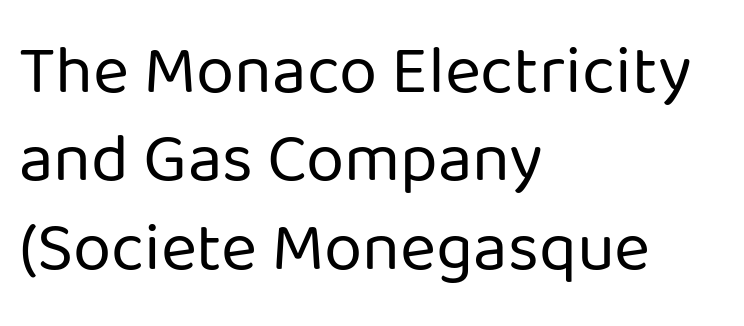
Q: Is the text bold? A: No.
Q: Is the text italic (slanted)? A: No, it is upright.
Q: Is the typeface a serif or a sans-serif typeface? A: Sans-serif.
Q: Is the text underlined? A: No.
Q: How is the paragraph aligned? A: Left-aligned.
Q: Is the spacing between letters normal or unusually wide? A: Normal.
Q: Is the spacing between lines tight, normal or loose? A: Normal.
Q: Width (condensed, normal, or wide)? A: Normal.
Q: Stroke contrast? A: Low.
Q: x-height? A: Medium.
Q: Monospaced? A: No.
